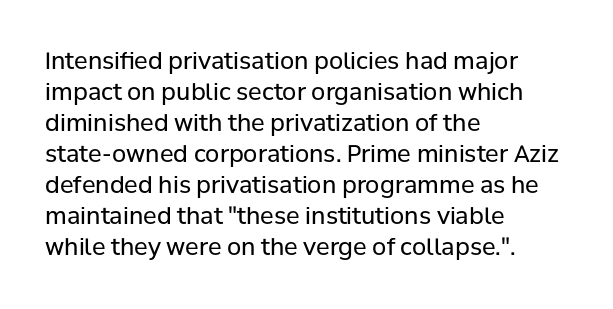
{"italic": "no", "bold": "no", "underline": "no", "align": "left", "line_spacing": "normal", "line_spacing_ratio": 1.35, "letter_spacing": "normal", "letter_spacing_em": 0.0, "glyph_px": 23}
